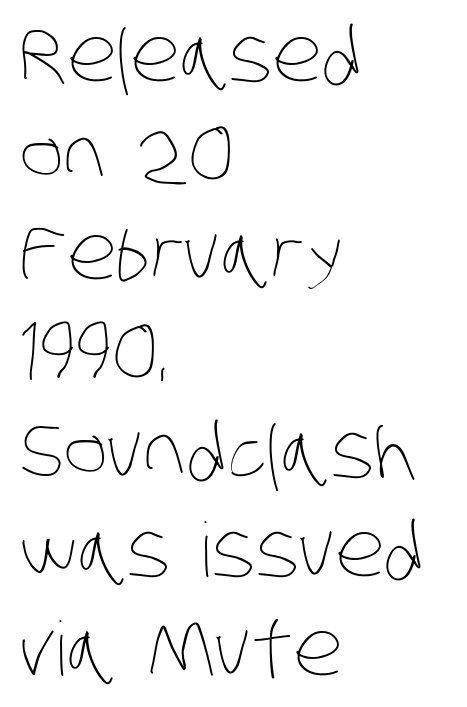
The space directly below the letters is spotless. Vertically, the passage feels balanced, rows spaced as you'd expect. Here the designer chose a conventional face with non-uniform glyph widths. You could call the tracking neutral — neither tight nor loose.
